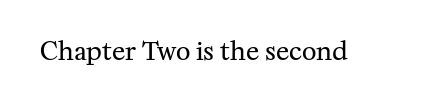
The rendering keeps characters at their native spacing. The font sits on the lighter half of the weight spectrum, regular included. Quick note: underline off. Is there any slant? The stems are plumb.
